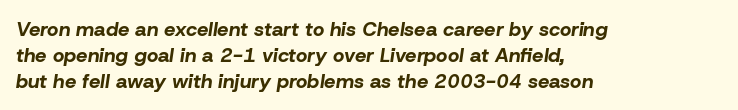
Students, observe: this is what conventionally led text looks like. Only glyphs here, with clear space below each row. The gaps between neighbouring characters are ordinary and unremarkable. Weight: bold.
